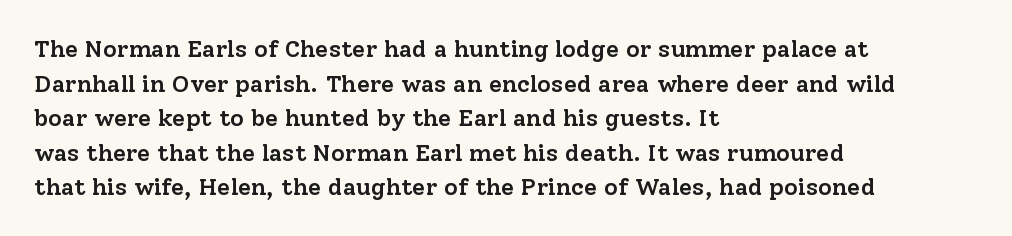
{"italic": "no", "bold": "semi", "underline": "no", "align": "left", "line_spacing": "normal", "line_spacing_ratio": 1.44, "letter_spacing": "normal", "letter_spacing_em": 0.0, "glyph_px": 24}
